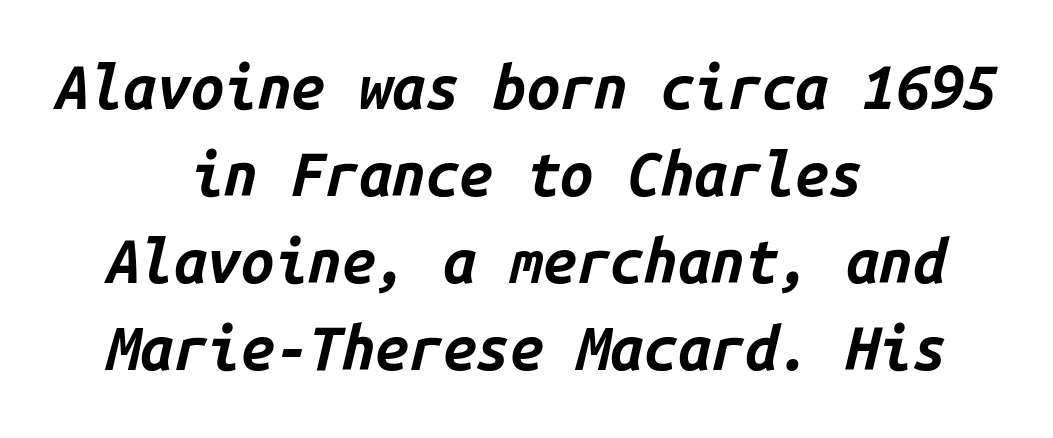
The image shows 60 px bold type, italic (leaning right), monospaced; set centered, normal line spacing (1.45x), normal letter spacing, not underlined; low stroke contrast and a medium x-height.
